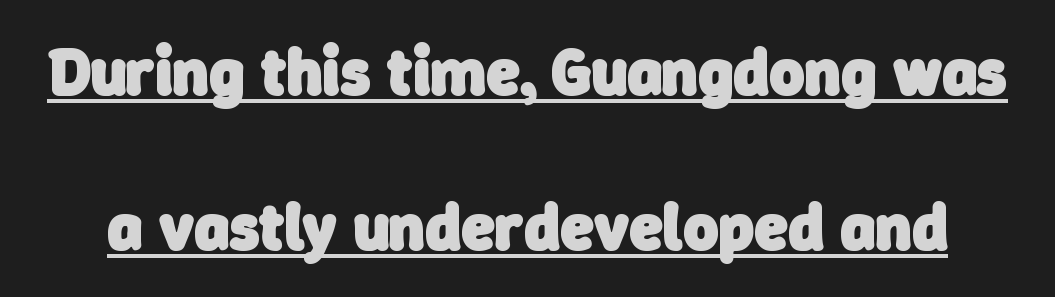
The image shows 67 px heavy sans-serif type; set loose line spacing (2.31x), normal letter spacing, underlined; low stroke contrast and a medium x-height.
